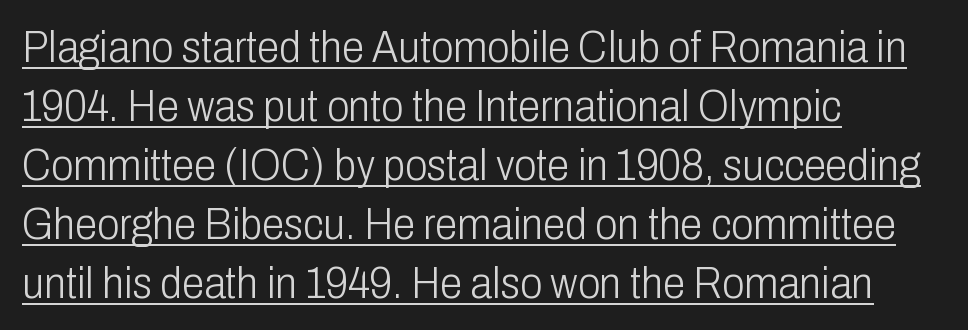
{"serif": "no", "italic": "no", "bold": "no", "weight": "light", "width": "condensed", "stroke_contrast": "low", "x_height": "medium", "monospaced": "no", "underline": "yes", "align": "left", "line_spacing": "normal", "line_spacing_ratio": 1.31, "letter_spacing": "normal", "letter_spacing_em": 0.0, "glyph_px": 45}
